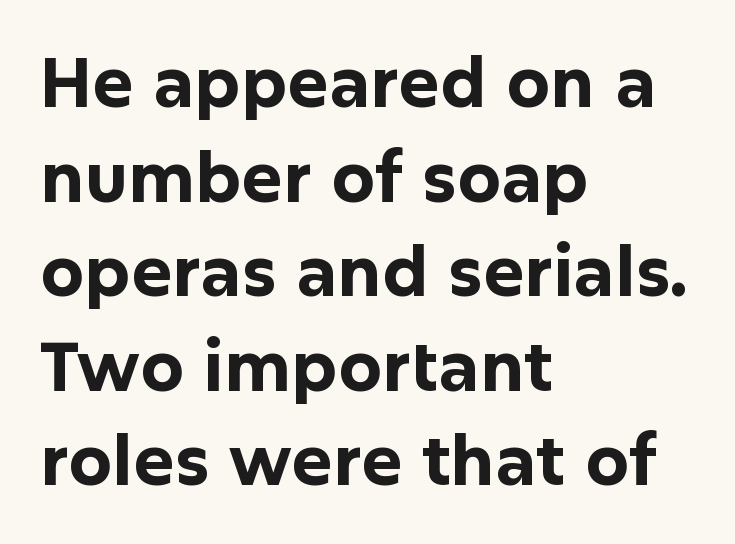
This sample uses an upright cut, with every glyph sitting square on the baseline. Descender tails drop into unmarked territory. The leading is moderate, giving the passage an even texture. The paragraph has a hard left edge and a soft right edge. Nothing sits at the stroke ends, so this counts as sans-serif. The sample has been set heavy, in full bold.
